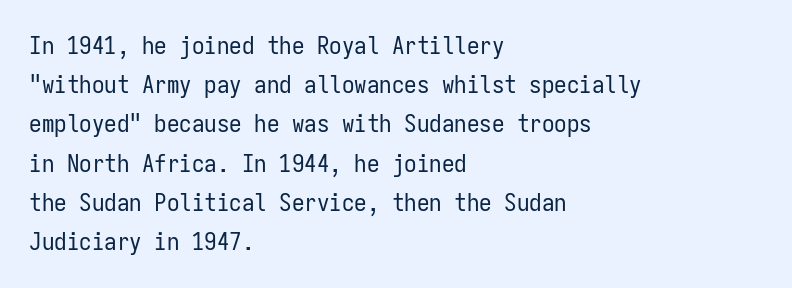
The image shows 25 px text type, upright; set left-aligned, normal line spacing (1.57x), normal letter spacing, not underlined.
